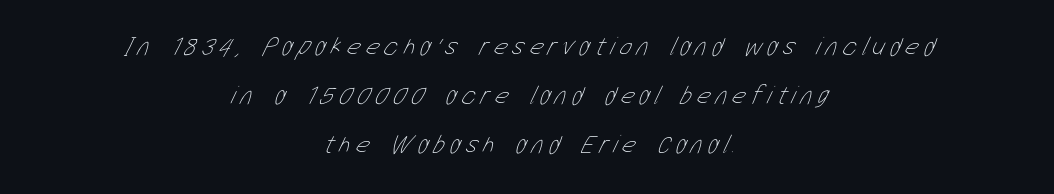
{"bold": "no", "underline": "no", "align": "center", "line_spacing_ratio": 1.89, "letter_spacing": "wide", "letter_spacing_em": 0.2, "glyph_px": 26}
